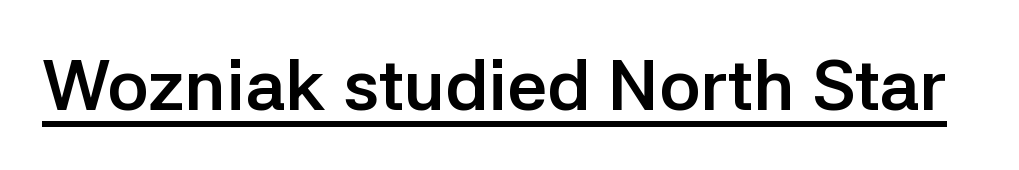
Q: Is the text bold? A: Yes.
Q: Is the text italic (slanted)? A: No, it is upright.
Q: Is the typeface a serif or a sans-serif typeface? A: Sans-serif.
Q: Is the text underlined? A: Yes.
Q: Is the spacing between letters normal or unusually wide? A: Normal.
Q: Width (condensed, normal, or wide)? A: Normal.
Q: Stroke contrast? A: Low.
Q: x-height? A: Medium.
Q: Monospaced? A: No.
